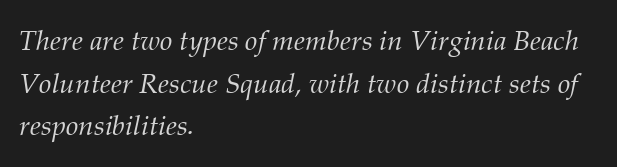
This sample keeps an unexceptional amount of space between lines. The type is set solid horizontally, with unmodified tracking. These lines stack with their left ends in a neat column. Font category for this specimen: serif.
